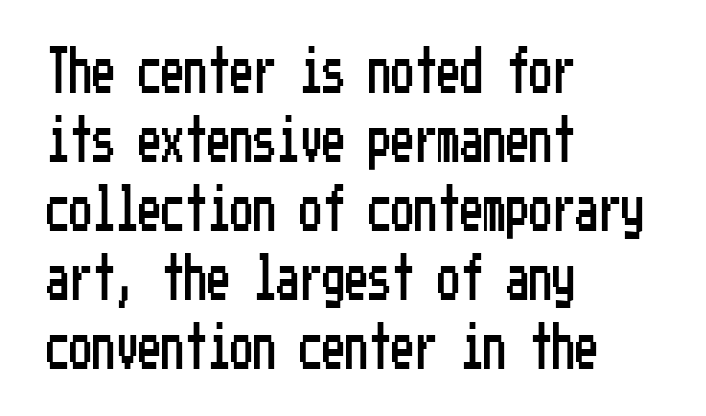
{"serif": "no", "italic": "no", "width": "condensed", "stroke_contrast": "low", "x_height": "medium", "underline": "no", "align": "left", "line_spacing": "normal", "line_spacing_ratio": 1.5, "letter_spacing": "normal", "letter_spacing_em": 0.0, "glyph_px": 46}
